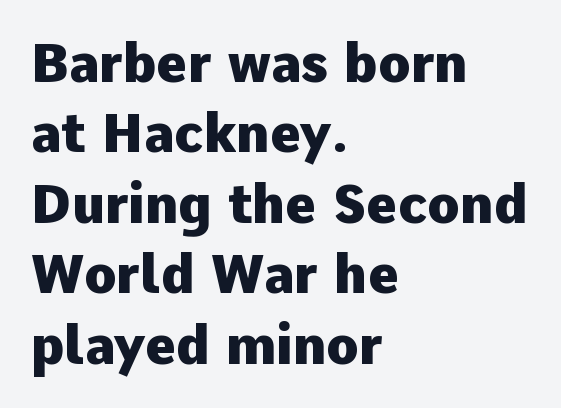
Q: Is the text bold? A: Yes.
Q: Is the text italic (slanted)? A: No, it is upright.
Q: Is the typeface a serif or a sans-serif typeface? A: Sans-serif.
Q: Is the text underlined? A: No.
Q: How is the paragraph aligned? A: Left-aligned.
Q: Is the spacing between letters normal or unusually wide? A: Normal.
Q: Is the spacing between lines tight, normal or loose? A: Normal.
Q: Width (condensed, normal, or wide)? A: Normal.
Q: Stroke contrast? A: Low.
Q: x-height? A: Medium.
Q: Monospaced? A: No.
